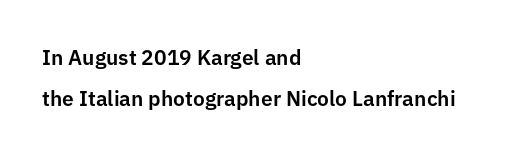
The image shows 21 px text type, upright; set left-aligned, loose line spacing (1.95x), normal letter spacing, not underlined.
